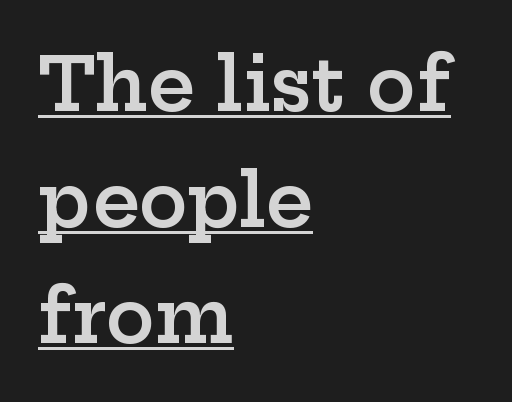
The image shows 73 px semibold, wide serif type, upright; set left-aligned, normal line spacing (1.59x), normal letter spacing, underlined; low stroke contrast and a medium x-height.
